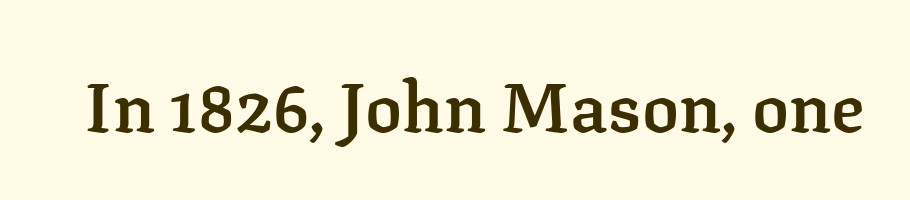
{"serif": "yes", "italic": "no", "bold": "semi", "weight": "semibold", "width": "normal", "stroke_contrast": "low", "x_height": "medium", "monospaced": "no", "underline": "no", "letter_spacing": "normal", "letter_spacing_em": 0.0, "glyph_px": 69}
